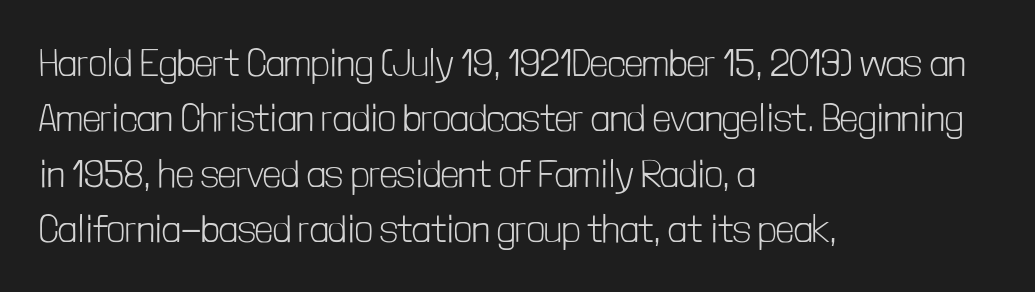
Q: Is the text bold? A: No.
Q: Is the text italic (slanted)? A: No, it is upright.
Q: Is the typeface a serif or a sans-serif typeface? A: Sans-serif.
Q: Is the text underlined? A: No.
Q: How is the paragraph aligned? A: Left-aligned.
Q: Is the spacing between letters normal or unusually wide? A: Normal.
Q: Is the spacing between lines tight, normal or loose? A: Normal.
Q: Width (condensed, normal, or wide)? A: Condensed.
Q: Stroke contrast? A: Low.
Q: x-height? A: Medium.
Q: Monospaced? A: No.
